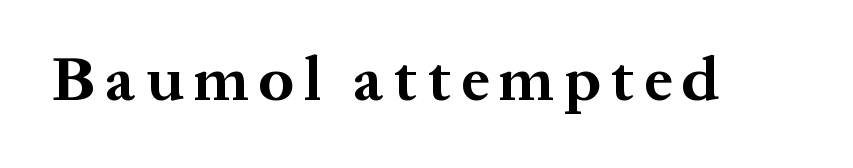
The image shows 63 px bold serif type, upright; set not underlined; medium stroke contrast and a medium x-height.
